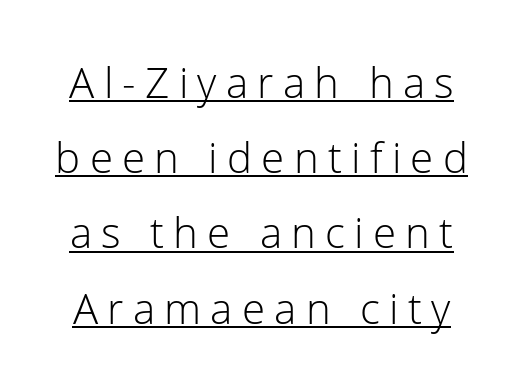
The passage shown is not bold in any degree. The designer went with a sans here, leaving each stem footless. Descenders here cross a horizontal rule under the line. The type is letterspaced generously, with wide tracking. The letters advance in unequal steps, a hallmark of proportional type.
